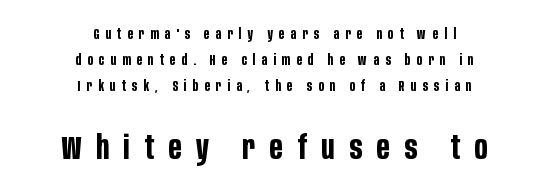
Q: Is the text bold? A: Yes.
Q: Is the text italic (slanted)? A: No, it is upright.
Q: Is the typeface a serif or a sans-serif typeface? A: Sans-serif.
Q: Is the text underlined? A: No.
Q: How is the paragraph aligned? A: Centered.
Q: Is the spacing between letters normal or unusually wide? A: Unusually wide.
Q: Which block of text is set in a larger size, the first (top) or the second (bottom)? A: The second (bottom) one.
Q: Width (condensed, normal, or wide)? A: Condensed.
Q: Stroke contrast? A: Low.
Q: x-height? A: Large.
Q: Monospaced? A: No.
